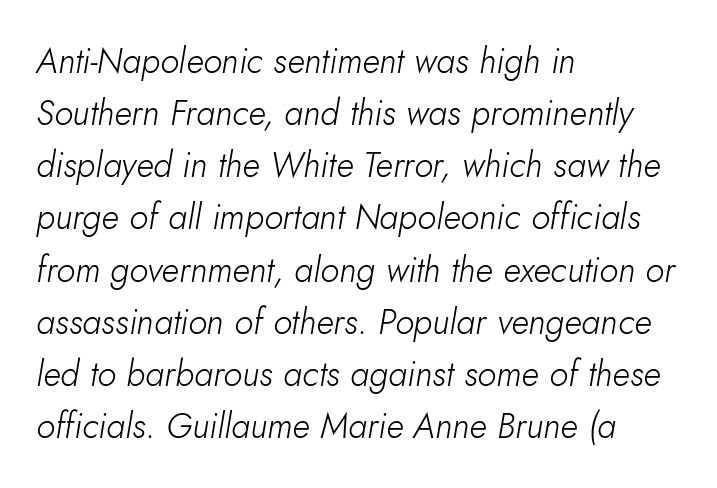
{"italic": "yes", "lean": "right", "slant_degrees": 10, "bold": "no", "weight": "light", "width": "normal", "stroke_contrast": "low", "x_height": "small", "monospaced": "no", "underline": "no", "align": "left", "line_spacing": "normal", "line_spacing_ratio": 1.49, "letter_spacing": "normal", "letter_spacing_em": 0.0, "glyph_px": 35}
